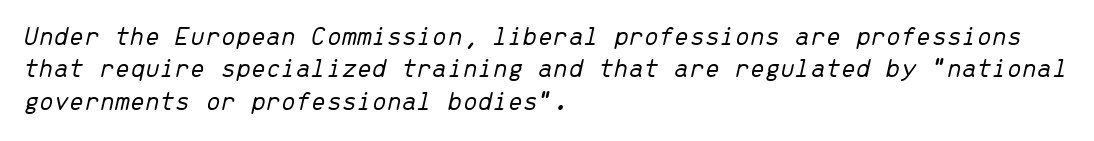
The image shows 27 px text type, italic (leaning right); set left-aligned, line spacing 1.2x, normal letter spacing, not underlined.
